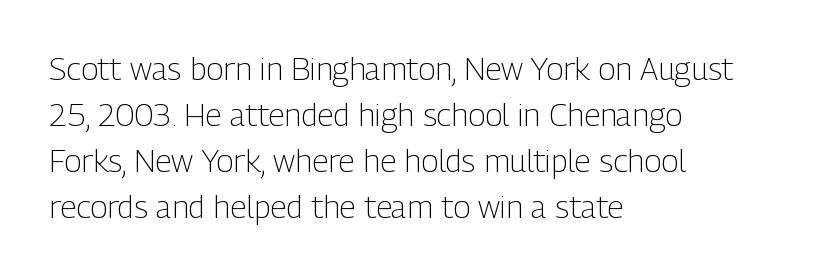
{"serif": "no", "italic": "no", "bold": "no", "weight": "light", "width": "condensed", "stroke_contrast": "low", "x_height": "medium", "monospaced": "no", "underline": "no", "align": "left", "line_spacing": "normal", "line_spacing_ratio": 1.44, "letter_spacing": "normal", "letter_spacing_em": 0.0, "glyph_px": 32}
